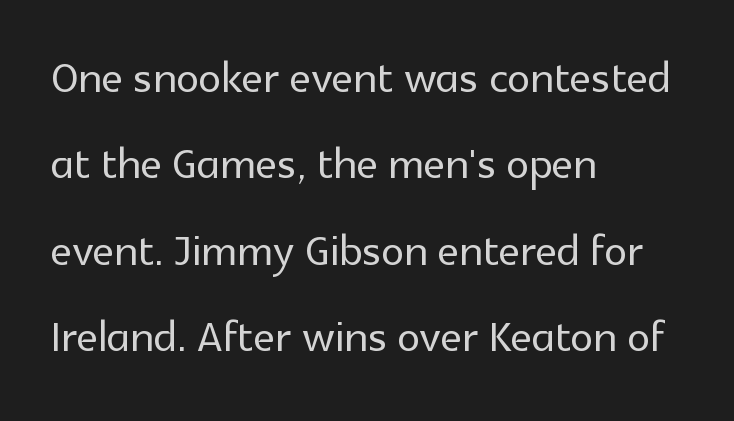
{"serif": "no", "italic": "no", "width": "normal", "x_height": "medium", "monospaced": "no", "underline": "no", "align": "left", "line_spacing": "normal", "line_spacing_ratio": 1.49, "letter_spacing": "normal", "letter_spacing_em": 0.0, "glyph_px": 58}
